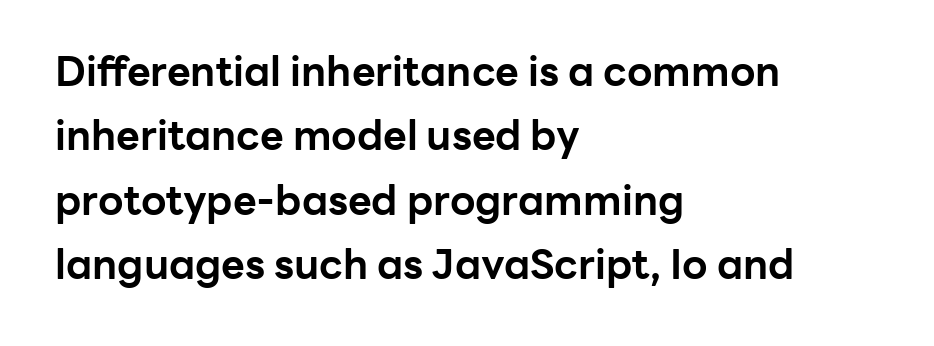
A typesetter would call this leading conventional body-copy spacing. This rendering leaves character spacing at its baseline value. Descenders hang freely into open space. The lines in this sample share a left origin and differ only in where they stop. These lines are composed in type without serifs.
